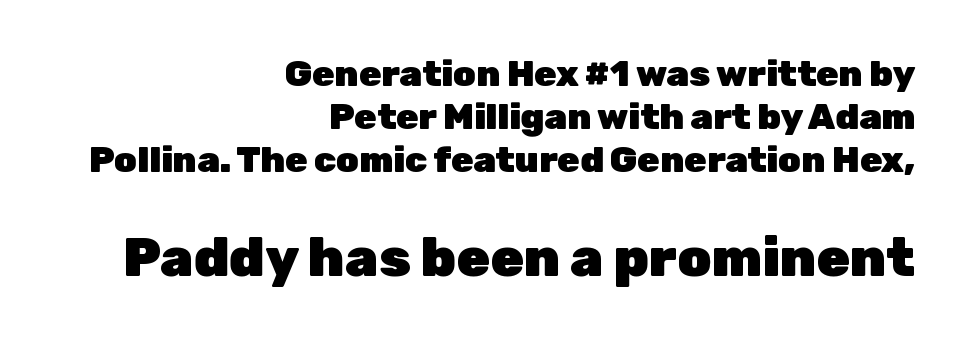
The glyphs have the mass of a bold cut. Caption: multi-line text, flush right, ragged left. Varying glyph widths throughout — classic text-font behaviour. The letters in the lower block stand taller than those in the block above.
